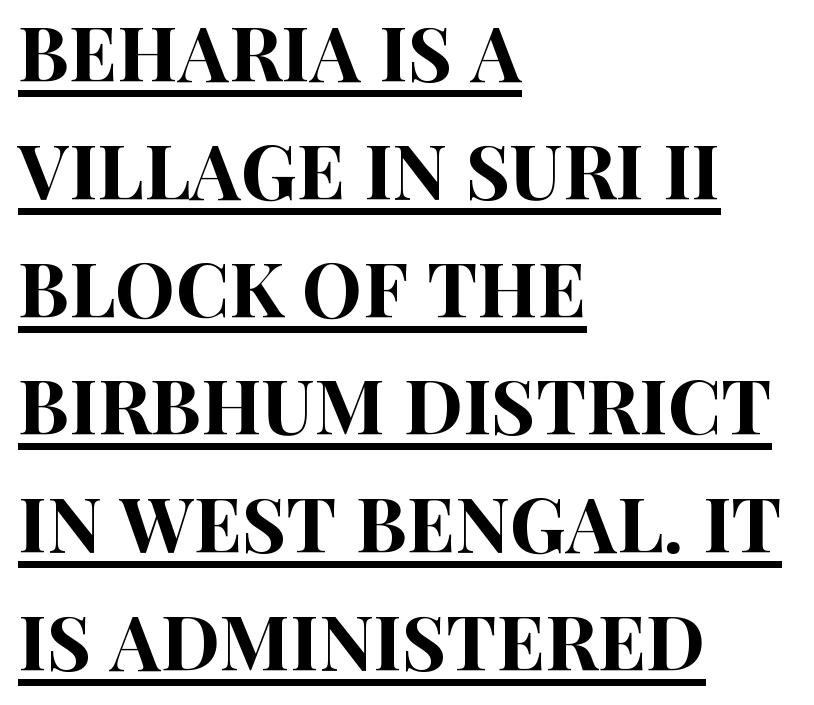
Q: Is the text italic (slanted)? A: No, it is upright.
Q: Is the typeface a serif or a sans-serif typeface? A: Sans-serif.
Q: Is the text underlined? A: Yes.
Q: How is the paragraph aligned? A: Left-aligned.
Q: Is the spacing between letters normal or unusually wide? A: Normal.
Q: Is the spacing between lines tight, normal or loose? A: Normal.
Q: Width (condensed, normal, or wide)? A: Condensed.
Q: Stroke contrast? A: High.
Q: x-height? A: Large.
Q: Monospaced? A: No.
